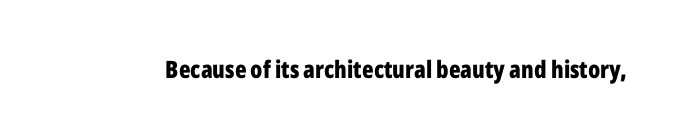
{"italic": "no", "bold": "yes", "underline": "no", "letter_spacing": "normal", "letter_spacing_em": 0.0, "glyph_px": 24}
